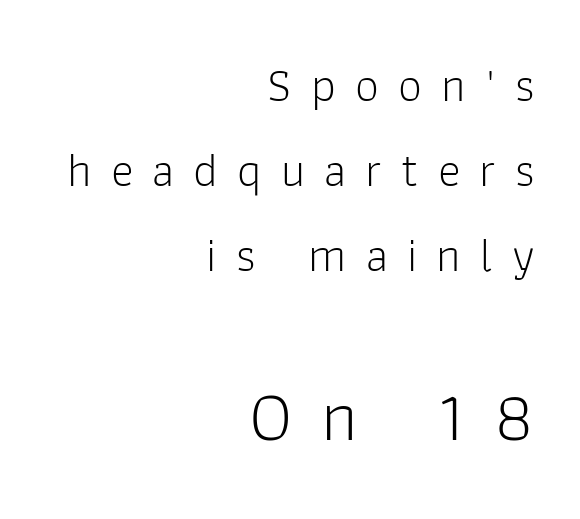
{"serif": "no", "italic": "no", "bold": "no", "weight": "light", "width": "normal", "stroke_contrast": "low", "x_height": "medium", "monospaced": "no", "underline": "no", "align": "right", "line_spacing_ratio": 1.77, "letter_spacing": "wide", "letter_spacing_em": 0.4, "larger_block": "second", "size_ratio": 1.5, "glyph_px": 72}
